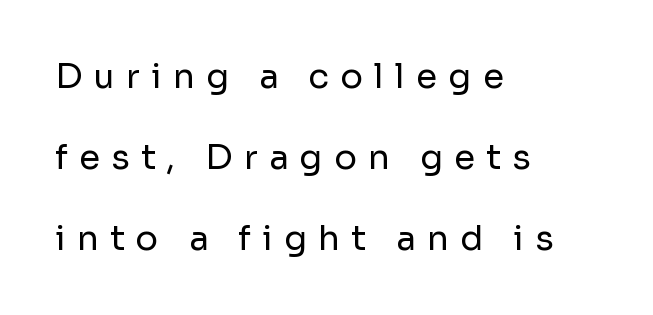
The image shows 34 px regular-weight sans-serif type, upright; set left-aligned, loose line spacing (2.38x), unusually wide letter spacing (+0.33 em), not underlined; low stroke contrast and a medium x-height.
